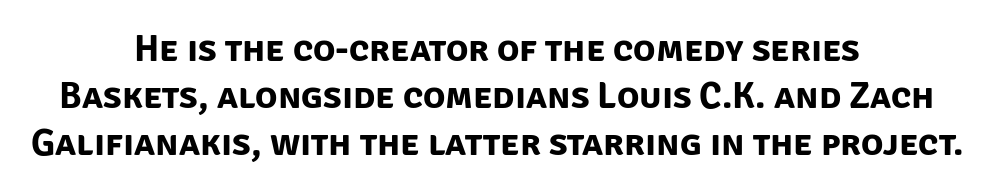
{"serif": "no", "bold": "yes", "weight": "bold", "width": "normal", "stroke_contrast": "low", "x_height": "large", "monospaced": "no", "underline": "no", "align": "center", "line_spacing": "normal", "line_spacing_ratio": 1.27, "letter_spacing": "normal", "letter_spacing_em": 0.0, "glyph_px": 37}
